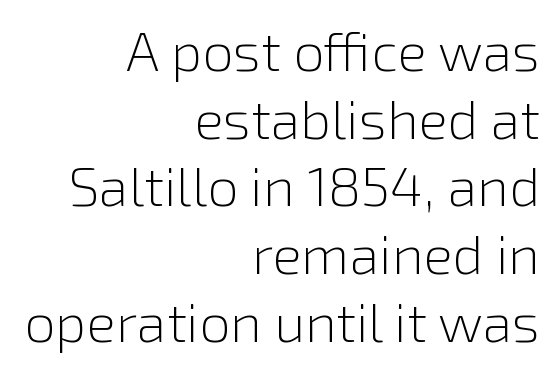
{"serif": "no", "italic": "no", "bold": "no", "weight": "light", "width": "normal", "stroke_contrast": "low", "x_height": "medium", "monospaced": "no", "underline": "no", "align": "right", "line_spacing_ratio": 1.23, "letter_spacing": "normal", "letter_spacing_em": 0.0, "glyph_px": 55}
